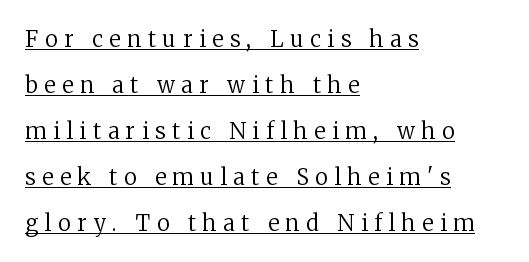
What decoration does the sample have? An underline. The face looks like a standard text weight, possibly lighter. Students, observe: this is what heavily led, spacious text looks like. Tall strokes in this sample are plumb rather than angled.
